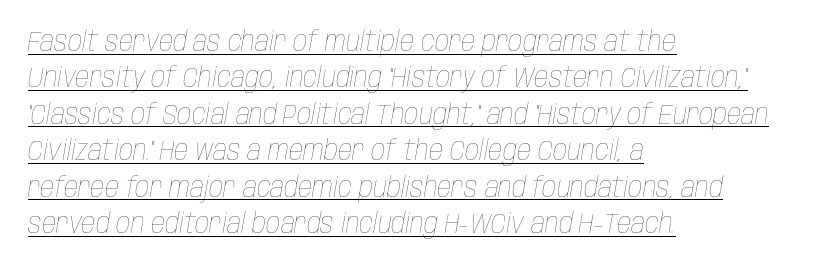
{"italic": "yes", "lean": "right", "slant_degrees": 10, "bold": "no", "weight": "thin", "width": "condensed", "stroke_contrast": "low", "x_height": "large", "monospaced": "no", "underline": "yes", "align": "left", "line_spacing": "normal", "line_spacing_ratio": 1.3, "letter_spacing": "normal", "letter_spacing_em": 0.0, "glyph_px": 28}
